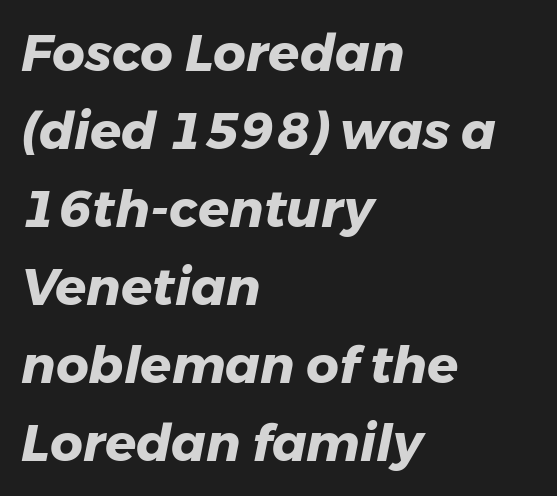
Q: Is the text bold? A: Yes.
Q: Is the text italic (slanted)? A: Yes, it leans right by about 11 degrees.
Q: Is the text underlined? A: No.
Q: How is the paragraph aligned? A: Left-aligned.
Q: Is the spacing between letters normal or unusually wide? A: Normal.
Q: Is the spacing between lines tight, normal or loose? A: Normal.
Q: Width (condensed, normal, or wide)? A: Normal.
Q: Stroke contrast? A: Low.
Q: x-height? A: Medium.
Q: Monospaced? A: No.
